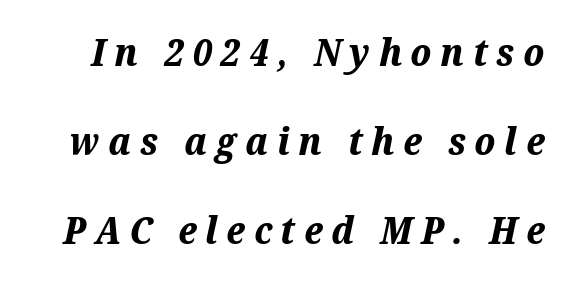
The image shows 38 px bold type, italic (leaning right); set loose line spacing (2.34x), unusually wide letter spacing (+0.23 em), not underlined; medium stroke contrast and a medium x-height.
